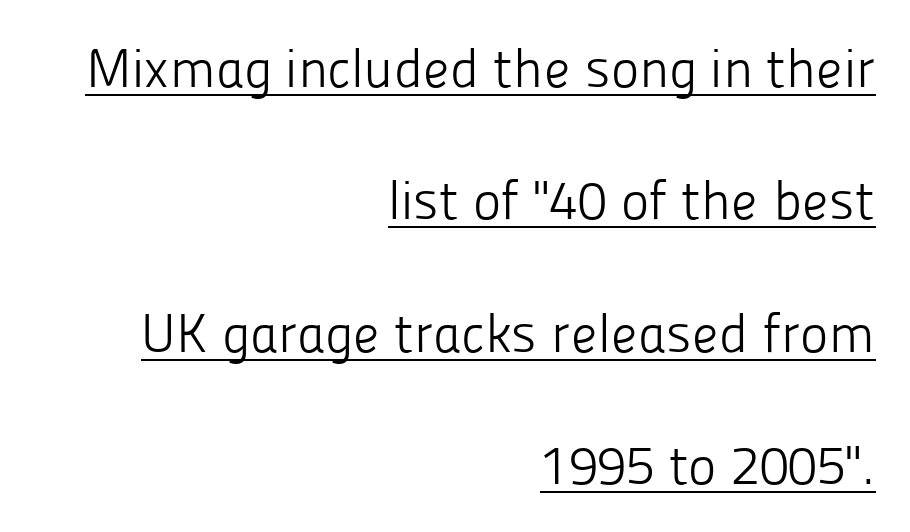
The image shows 54 px light sans-serif type, upright; set right-aligned, loose line spacing (2.45x), normal letter spacing, underlined; low stroke contrast and a medium x-height.
